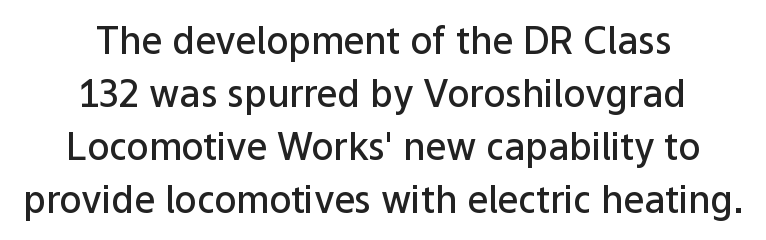
{"serif": "no", "italic": "no", "bold": "semi", "weight": "semibold", "width": "normal", "stroke_contrast": "low", "x_height": "medium", "monospaced": "no", "underline": "no", "align": "center", "line_spacing": "normal", "line_spacing_ratio": 1.43, "letter_spacing": "normal", "letter_spacing_em": 0.0, "glyph_px": 37}
